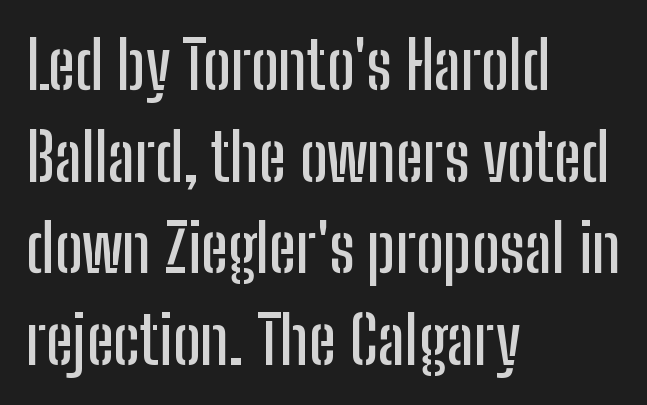
Looks like regular typesetting: each glyph gets only the width it needs. Typographically, this falls in the sans-serif category. The rendering uses a moderate line-height, typical for paragraphs. You can tell it's not italic because the verticals are truly vertical.
